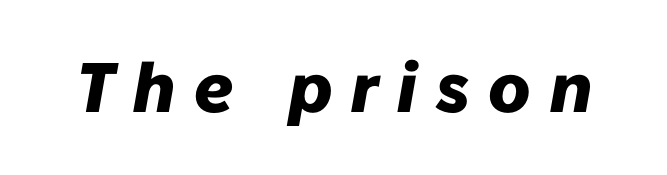
The rendering uses natural spacing where letterforms have individual widths. Strong, thick strokes mark this as bold type. Letter spacing: wide. Check the space under the baseline: it is left empty. Looking at the ascenders, they clearly lean.
